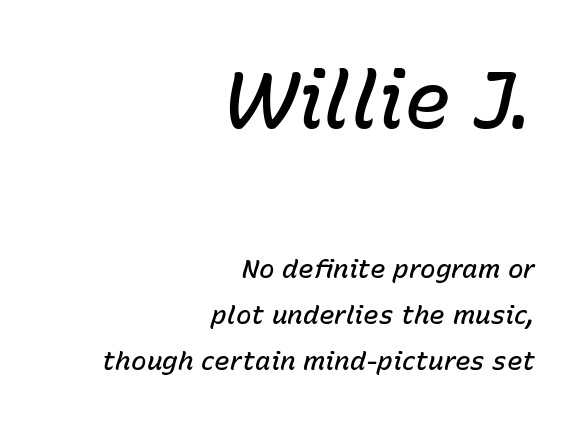
{"italic": "yes", "lean": "right", "slant_degrees": 15, "bold": "semi", "weight": "semibold", "width": "normal", "stroke_contrast": "low", "x_height": "medium", "monospaced": "no", "underline": "no", "align": "right", "line_spacing_ratio": 1.77, "letter_spacing": "normal", "letter_spacing_em": 0.0, "larger_block": "first", "size_ratio": 3.0, "glyph_px": 78}
